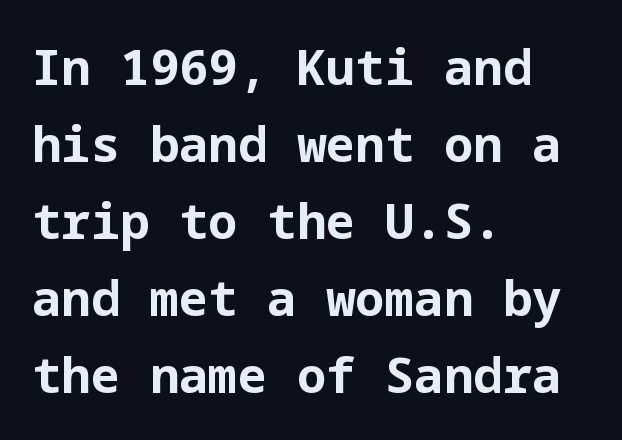
Caption: multi-line text, flush left, ragged right. The letters carry no serifs — their stems end cleanly without finishing strokes. Honestly, the letter spacing is just normal — you wouldn't notice it. Heft: maximum for text — a bold. Leading: standard.
